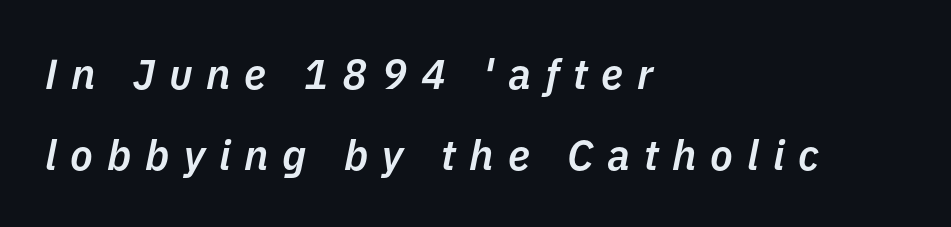
Q: Is the text bold? A: Semi-bold.
Q: Is the text italic (slanted)? A: Yes, it leans right by about 11 degrees.
Q: Is the text underlined? A: No.
Q: How is the paragraph aligned? A: Left-aligned.
Q: Is the spacing between letters normal or unusually wide? A: Unusually wide.
Q: Is the spacing between lines tight, normal or loose? A: Loose.
Q: Width (condensed, normal, or wide)? A: Normal.
Q: Stroke contrast? A: Low.
Q: x-height? A: Medium.
Q: Monospaced? A: No.
